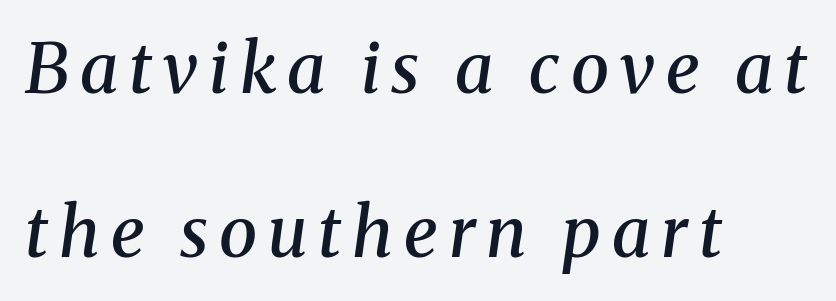
Q: Is the text bold? A: Semi-bold.
Q: Is the text italic (slanted)? A: Yes, it leans right by about 8 degrees.
Q: Is the typeface a serif or a sans-serif typeface? A: Serif.
Q: Is the text underlined? A: No.
Q: How is the paragraph aligned? A: Left-aligned.
Q: Is the spacing between lines tight, normal or loose? A: Loose.
Q: Width (condensed, normal, or wide)? A: Normal.
Q: Stroke contrast? A: Medium.
Q: x-height? A: Medium.
Q: Monospaced? A: No.
